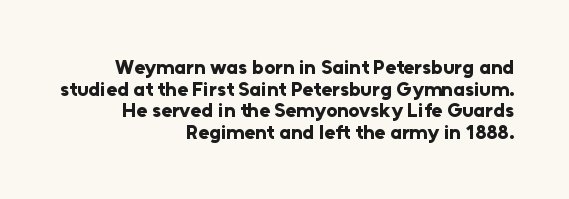
{"italic": "no", "bold": "yes", "underline": "no", "align": "right", "line_spacing": "tight", "line_spacing_ratio": 1.08, "letter_spacing": "normal", "letter_spacing_em": 0.0, "glyph_px": 20}
